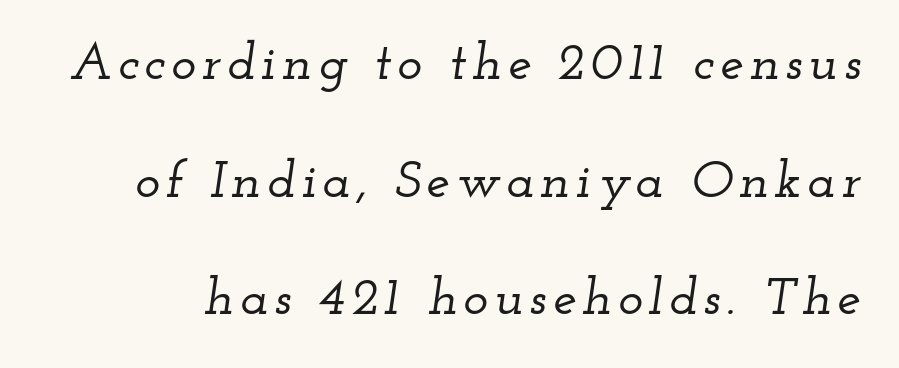
Q: Is the text italic (slanted)? A: Yes, it leans right by about 12 degrees.
Q: Is the typeface a serif or a sans-serif typeface? A: Serif.
Q: Is the text underlined? A: No.
Q: Is the spacing between lines tight, normal or loose? A: Loose.
Q: Width (condensed, normal, or wide)? A: Wide.
Q: Stroke contrast? A: Low.
Q: x-height? A: Small.
Q: Monospaced? A: No.
